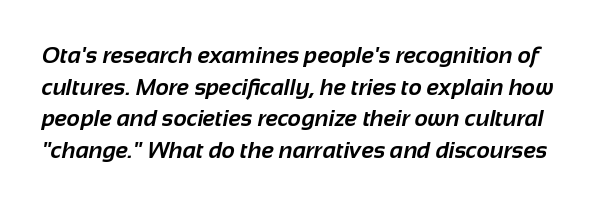
Q: Is the text bold? A: Yes.
Q: Is the text underlined? A: No.
Q: Is the spacing between letters normal or unusually wide? A: Normal.
Q: Is the spacing between lines tight, normal or loose? A: Normal.
